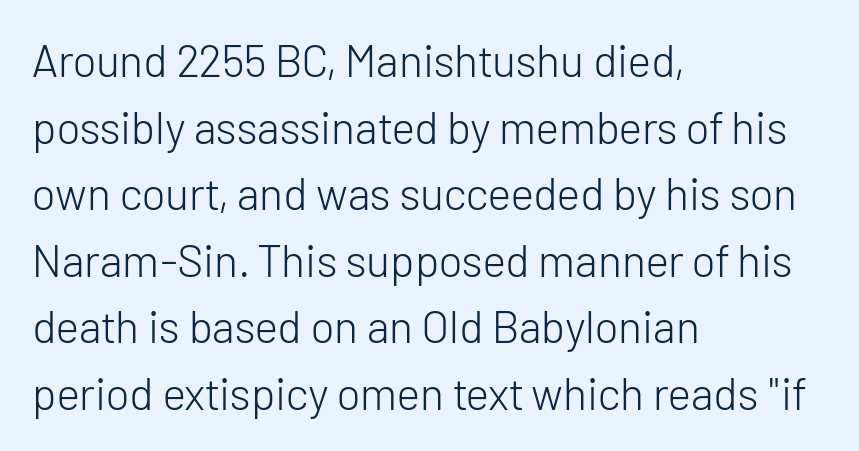
{"serif": "no", "italic": "no", "bold": "no", "weight": "light", "width": "normal", "stroke_contrast": "low", "x_height": "medium", "monospaced": "no", "underline": "no", "align": "left", "line_spacing": "normal", "line_spacing_ratio": 1.48, "letter_spacing": "normal", "letter_spacing_em": 0.0, "glyph_px": 45}
